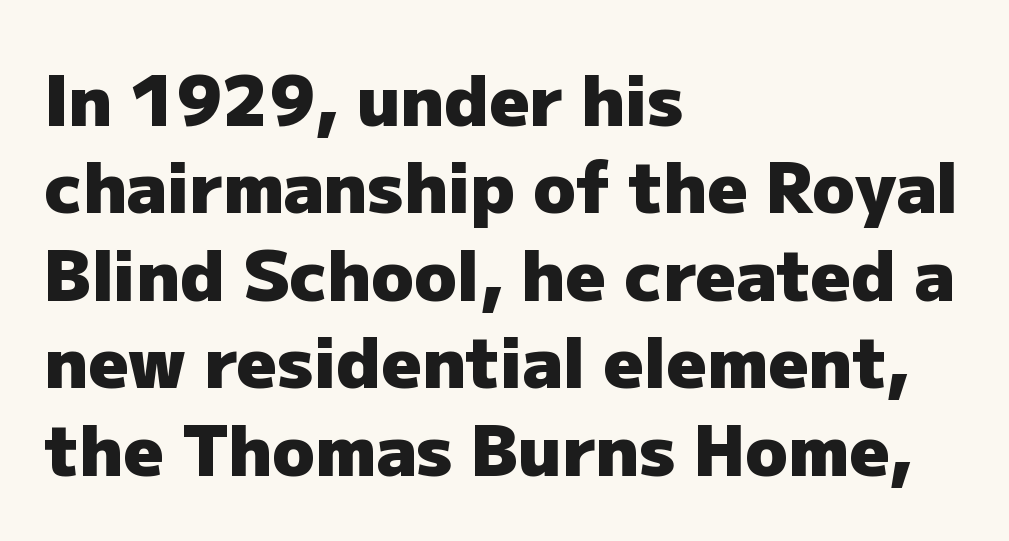
The image shows 70 px heavy sans-serif type, upright; set left-aligned, normal line spacing (1.25x), normal letter spacing, not underlined; low stroke contrast and a medium x-height.
